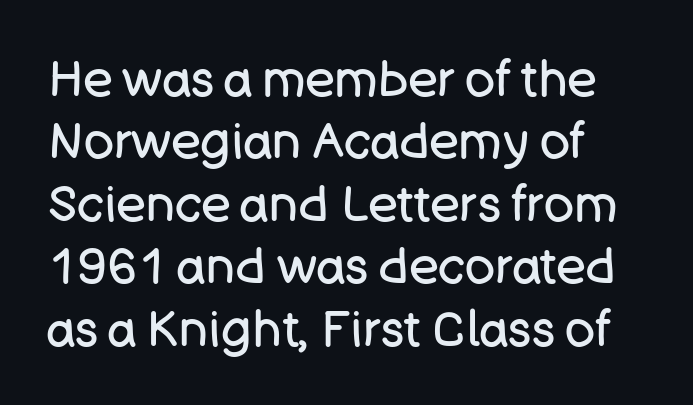
No feet cap the strokes, marking this as sans-serif type. A quiet, ordinary-to-light weight characterises the typeface. This is the regular roman posture of the typeface. Here the glyphs are tracked normally, forming tight word shapes. Character widths vary here, with narrow letters taking less room than wide ones.
